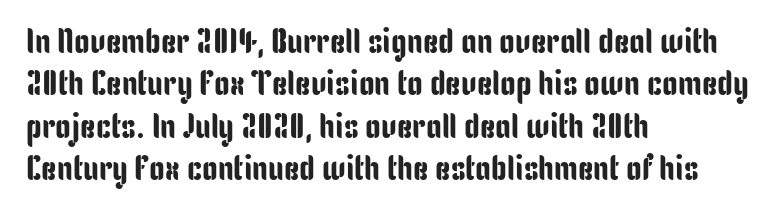
If you drew a ruler down the left edge, every line would touch it. The specimen omits any rule beneath the text block's lines. The face used here is a sans, in the tradition of grotesques and geometrics. The letters stand straight up with perfectly vertical stems. Nobody touched the tracking dial on this one. Proportional: the letters do not fall into vertical columns.
